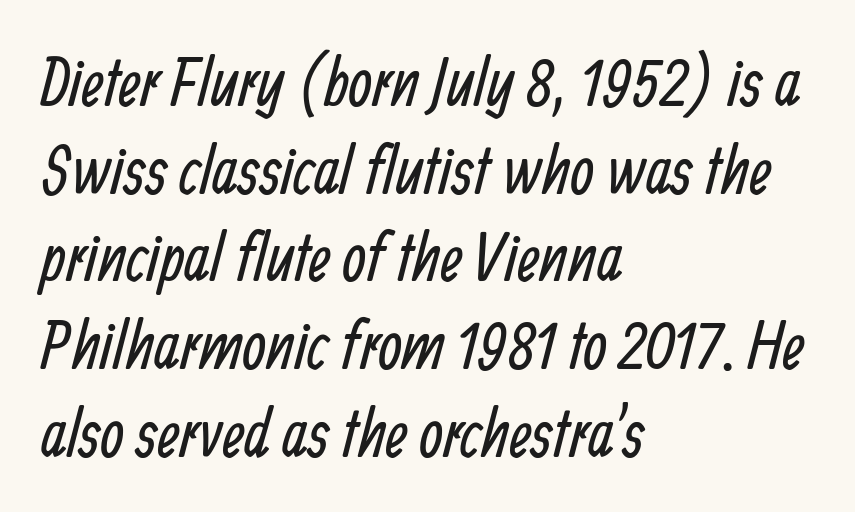
Is this a fixed-width face? No — the glyphs have proportional, varying widths. A quiet, ordinary-to-light weight characterises the typeface. I'd call this a sans setting — the letters go barefoot. Reading down the block, your eye returns to a fixed left position each line. Descender tails drop into unmarked territory.
